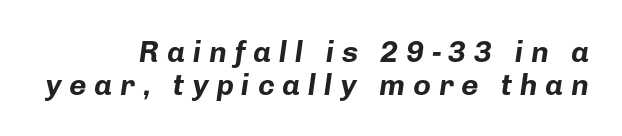
Q: Is the text bold? A: Yes.
Q: Is the text italic (slanted)? A: Yes, it leans right by about 8 degrees.
Q: Is the text underlined? A: No.
Q: How is the paragraph aligned? A: Right-aligned.
Q: Is the spacing between letters normal or unusually wide? A: Unusually wide.
Q: Is the spacing between lines tight, normal or loose? A: Tight.
Q: Width (condensed, normal, or wide)? A: Normal.
Q: Stroke contrast? A: Low.
Q: x-height? A: Medium.
Q: Monospaced? A: No.
